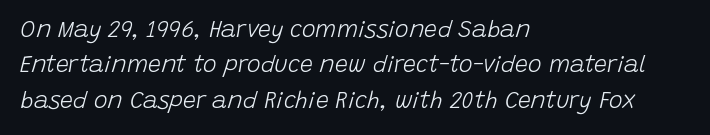
{"italic": "yes", "lean": "right", "slant_degrees": 15, "bold": "no", "underline": "no", "align": "left", "line_spacing": "normal", "line_spacing_ratio": 1.54, "letter_spacing": "normal", "letter_spacing_em": 0.0, "glyph_px": 23}
